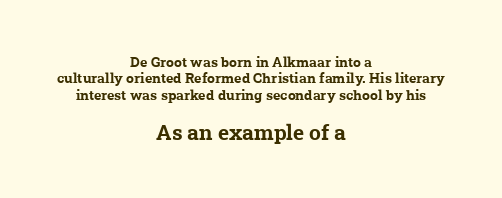
The image shows 21 px bold type; set centered, line spacing 1.17x, normal letter spacing, not underlined; the second (bottom) block is 1.5x larger.
